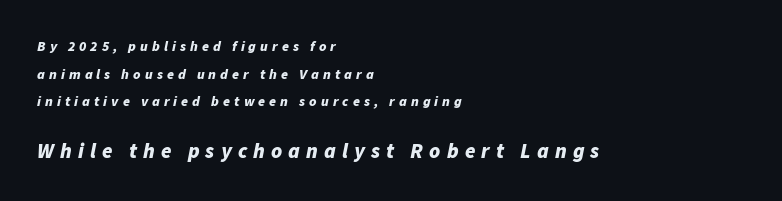
{"italic": "yes", "lean": "right", "slant_degrees": 11, "bold": "yes", "underline": "no", "align": "left", "line_spacing": "loose", "line_spacing_ratio": 1.98, "letter_spacing": "wide", "letter_spacing_em": 0.29, "larger_block": "second", "size_ratio": 1.5, "glyph_px": 21}
